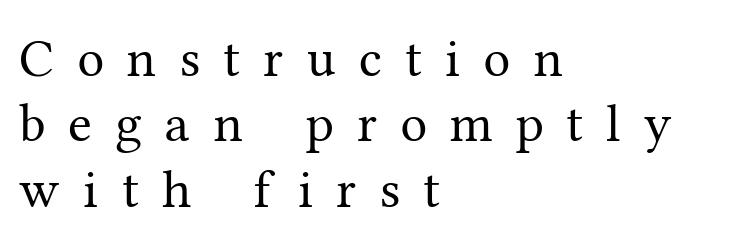
A serif font was chosen for this passage. The letterforms sit at book weight or below. Tracking here is generous; glyphs stand well apart from one another. The baseline area is clear. If you drew a line through each stem, it would be perfectly vertical. Visually the block forms a straight wall on the left and a jagged coastline on the right.
